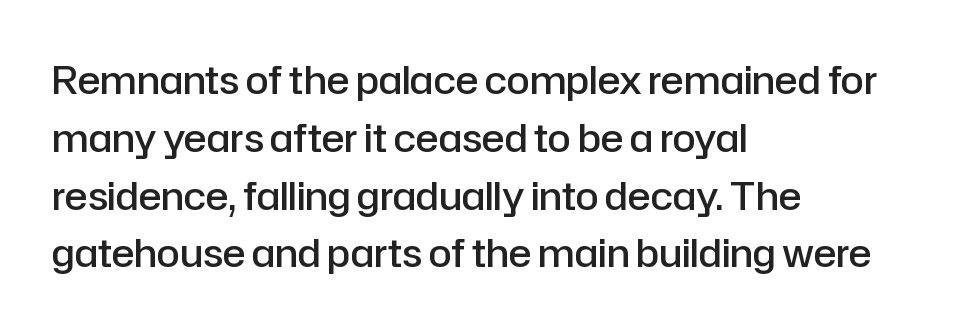
Varying glyph widths throughout — classic text-font behaviour. Posture: straight, roman, zero tilt. Clear beneath every line of the passage. Notice how descenders clear the ascenders below comfortably — that's standard leading.
